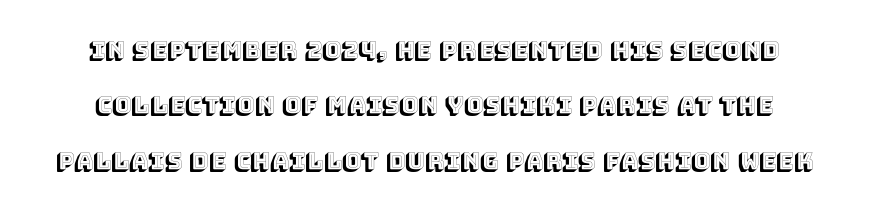
The foot of each line stays bare and open. These lines stand farther apart than default settings would place them. Words appear dense and cohesive because spacing is normal. It's the straight-up-and-down kind of type.
